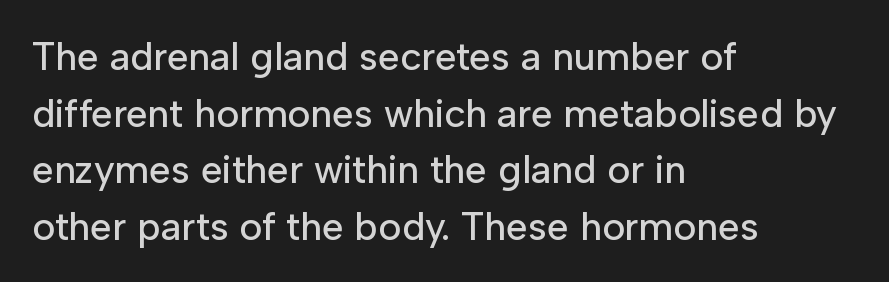
The glyphs are unaccompanied by any horizontal stroke below them. The tracking reads as untouched default to a designer's eye. Is this a sans? Yes — the strokes have no serifs. Think of a printed novel: that variable character pitch is what you see here. The typesetter chose a ragged-right arrangement here.
